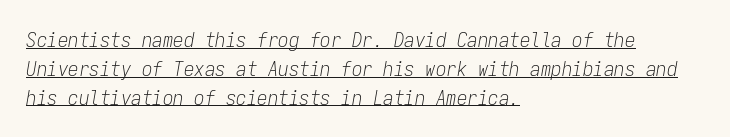
The weight tops out at a normal text grade. The string is rendered with underlining switched on. One-word summary of the alignment: left. The letters are slanted; this is an italic face. Regarding leading, the lines here are spaced in the standard way.
